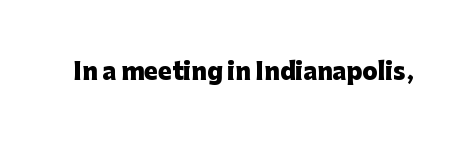
{"italic": "no", "bold": "yes", "underline": "no", "letter_spacing": "normal", "letter_spacing_em": 0.0, "glyph_px": 23}
